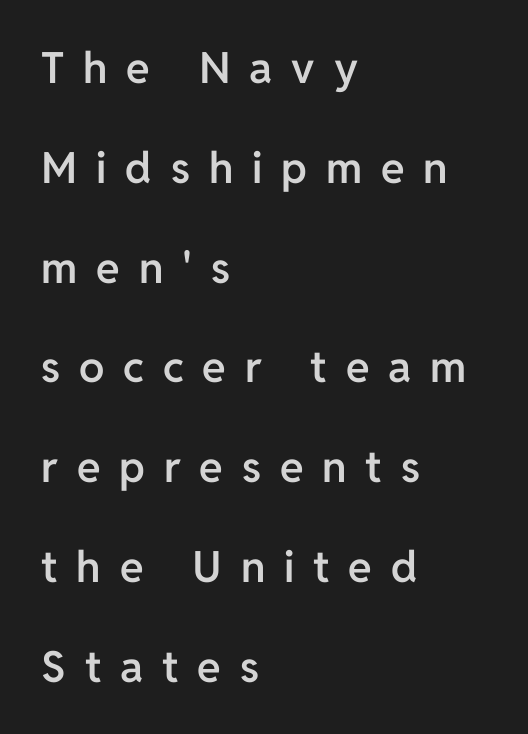
{"serif": "no", "italic": "no", "bold": "semi", "weight": "semibold", "width": "normal", "stroke_contrast": "low", "x_height": "medium", "monospaced": "no", "underline": "no", "align": "left", "line_spacing": "loose", "line_spacing_ratio": 2.32, "letter_spacing": "wide", "letter_spacing_em": 0.44, "glyph_px": 43}
